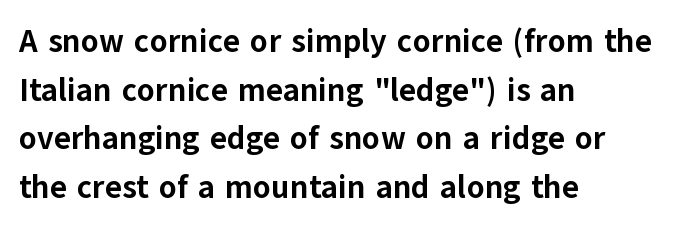
{"serif": "no", "italic": "no", "bold": "yes", "weight": "bold", "width": "normal", "stroke_contrast": "low", "x_height": "medium", "monospaced": "no", "underline": "no", "align": "left", "line_spacing": "normal", "line_spacing_ratio": 1.52, "letter_spacing": "normal", "letter_spacing_em": 0.0, "glyph_px": 32}
